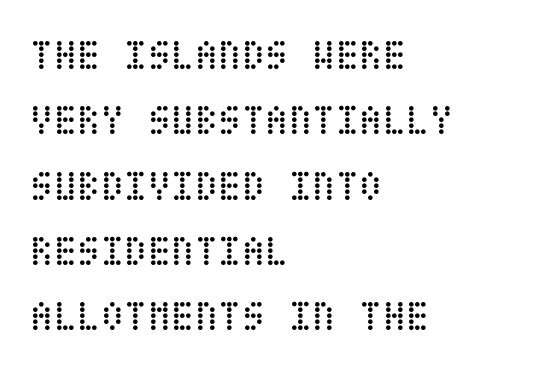
{"italic": "no", "bold": "no", "weight": "regular", "width": "condensed", "stroke_contrast": "low", "x_height": "large", "underline": "no", "align": "left", "line_spacing": "normal", "line_spacing_ratio": 1.52, "letter_spacing": "normal", "letter_spacing_em": 0.0, "glyph_px": 43}
